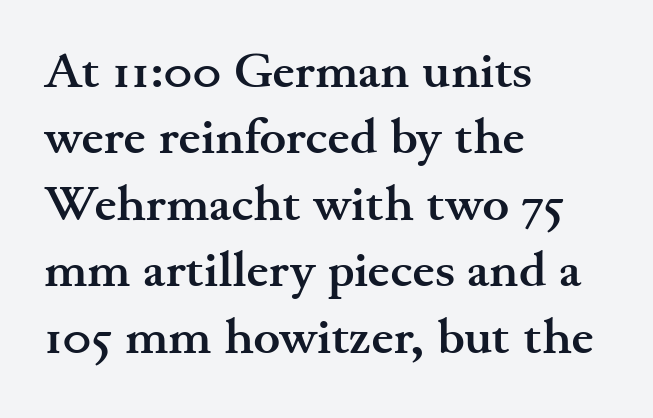
Q: Is the text bold? A: Yes.
Q: Is the text italic (slanted)? A: No, it is upright.
Q: Is the typeface a serif or a sans-serif typeface? A: Serif.
Q: Is the text underlined? A: No.
Q: How is the paragraph aligned? A: Left-aligned.
Q: Is the spacing between letters normal or unusually wide? A: Normal.
Q: Is the spacing between lines tight, normal or loose? A: Normal.
Q: Width (condensed, normal, or wide)? A: Wide.
Q: Stroke contrast? A: Medium.
Q: x-height? A: Small.
Q: Monospaced? A: No.
